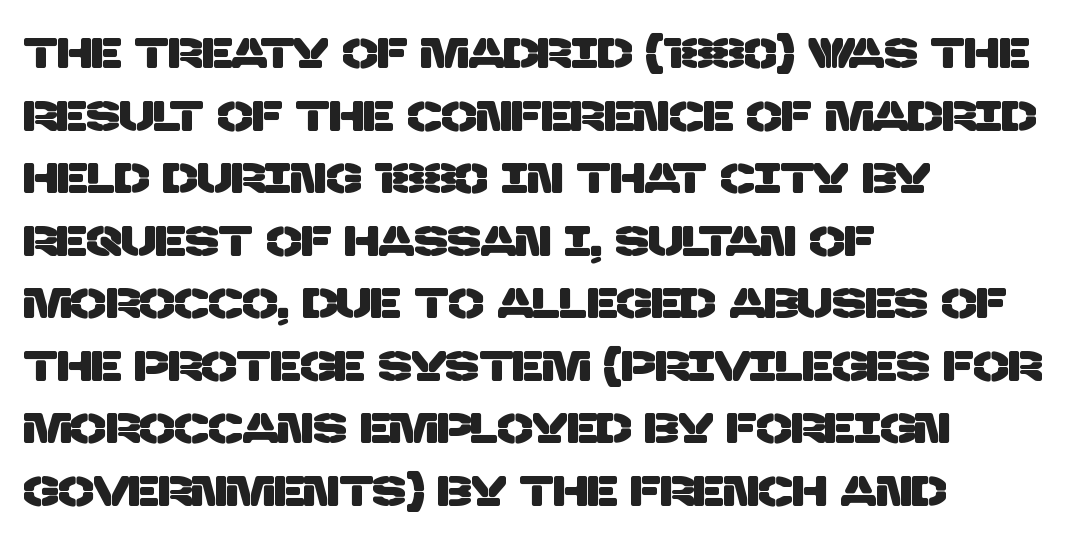
What kind of face is this? One without serifs — a sans. These lines are set flush left with a ragged right edge. A normal amount of white space separates one row of letters from the next. The line texture is even and compact thanks to regular tracking.
